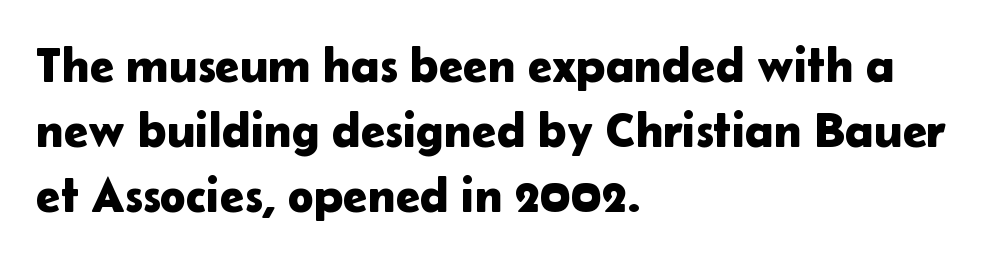
Q: Is the text italic (slanted)? A: No, it is upright.
Q: Is the typeface a serif or a sans-serif typeface? A: Sans-serif.
Q: Is the text underlined? A: No.
Q: How is the paragraph aligned? A: Left-aligned.
Q: Is the spacing between letters normal or unusually wide? A: Normal.
Q: Is the spacing between lines tight, normal or loose? A: Normal.
Q: Width (condensed, normal, or wide)? A: Normal.
Q: Stroke contrast? A: Low.
Q: x-height? A: Medium.
Q: Monospaced? A: No.
